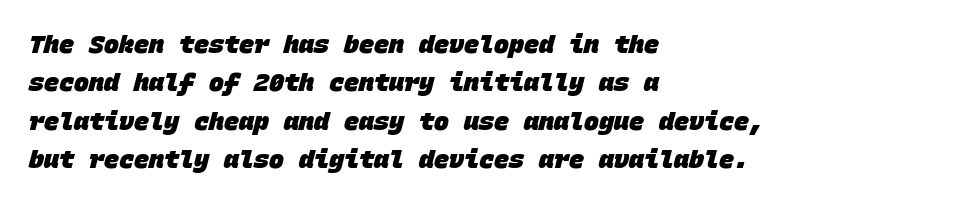
{"bold": "yes", "underline": "no", "align": "left", "line_spacing": "normal", "line_spacing_ratio": 1.54, "letter_spacing": "normal", "letter_spacing_em": 0.0, "glyph_px": 25}
